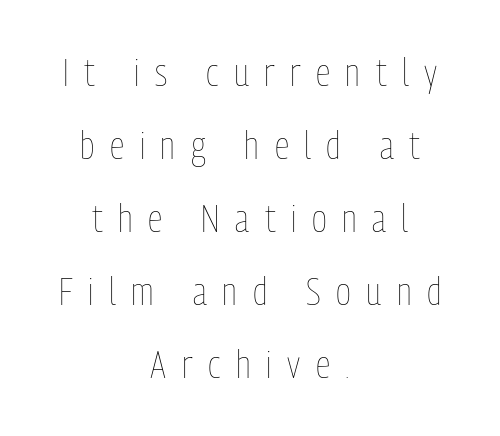
The tracking reads as deliberately expanded to a designer's eye. The lettering holds an erect, upright posture throughout. The whitespace from short lines is split evenly between both sides. Unmarked baselines from the first word to the last.
